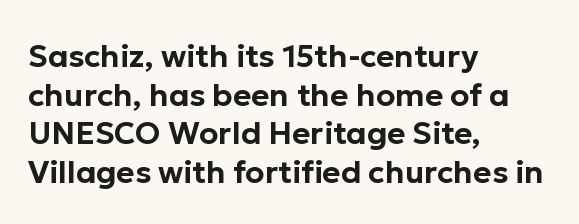
{"serif": "no", "italic": "no", "width": "normal", "stroke_contrast": "low", "x_height": "medium", "monospaced": "no", "underline": "no", "align": "left", "line_spacing": "normal", "line_spacing_ratio": 1.25, "letter_spacing": "normal", "letter_spacing_em": 0.0, "glyph_px": 31}
